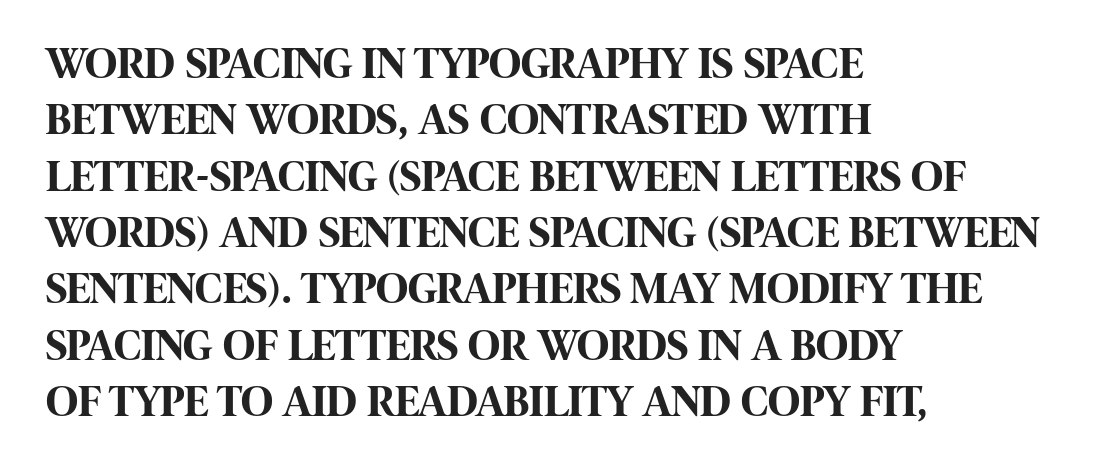
Is the type bold? Yes — the strokes are clearly thick and heavy. This rendering leaves character spacing at its baseline value. The block of text has a typical density, with ordinary space between rows. Clear beneath every line of the passage. Line starts are locked; line ends wander.
